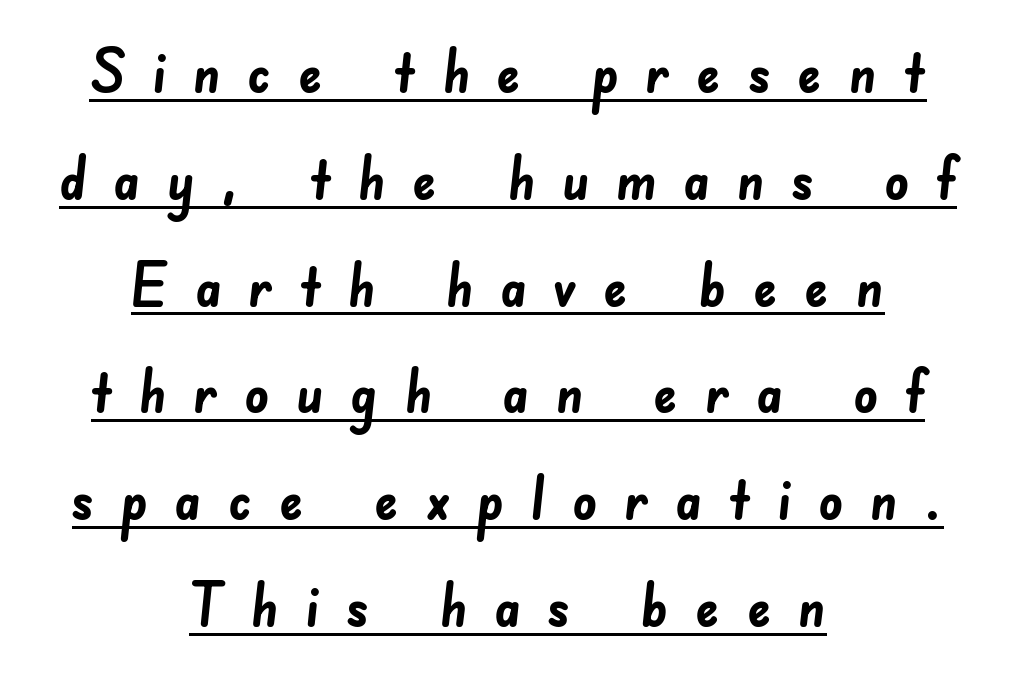
{"serif": "no", "bold": "yes", "weight": "semibold", "width": "normal", "stroke_contrast": "low", "x_height": "small", "monospaced": "no", "underline": "yes", "align": "center", "line_spacing_ratio": 1.78, "letter_spacing": "wide", "letter_spacing_em": 0.44, "glyph_px": 60}
